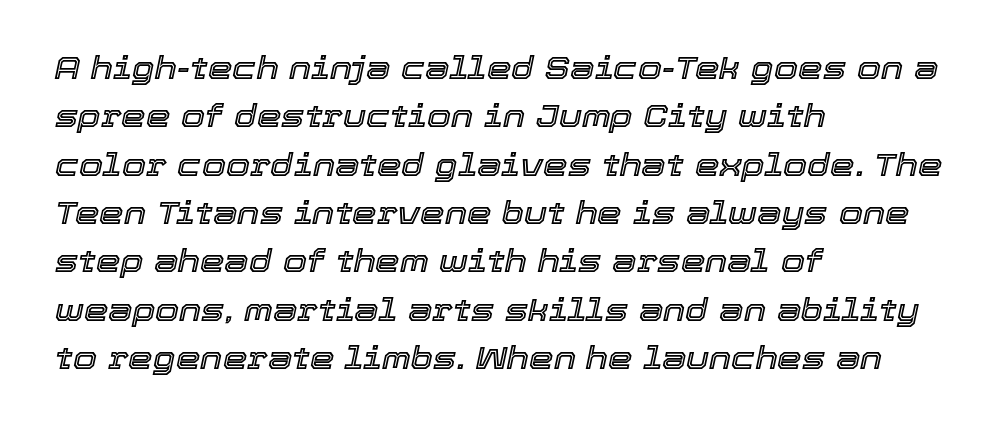
Q: Is the text italic (slanted)? A: Yes, it leans right by about 12 degrees.
Q: Is the text underlined? A: No.
Q: How is the paragraph aligned? A: Left-aligned.
Q: Is the spacing between letters normal or unusually wide? A: Normal.
Q: Is the spacing between lines tight, normal or loose? A: Normal.
Q: Width (condensed, normal, or wide)? A: Normal.
Q: x-height? A: Medium.
Q: Monospaced? A: No.
